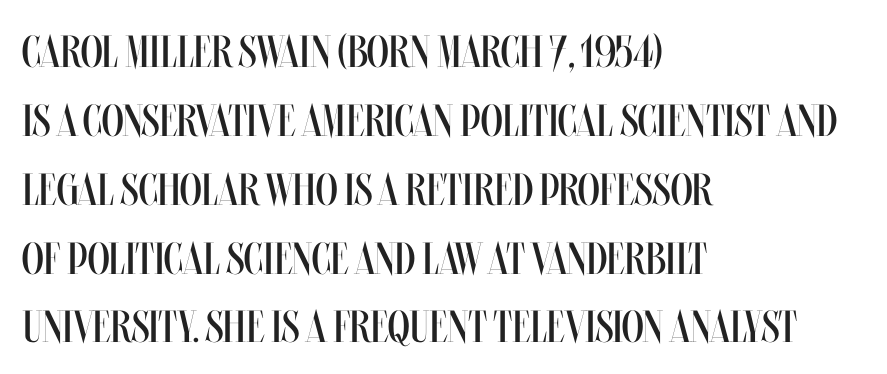
Is the block centered? No — it sits flush against the left margin. A typesetter would call this leading conventional body-copy spacing. The strip under each line holds only bare page. Is this a fixed-width face? No — the glyphs have proportional, varying widths. Summary of weight: not heavy and not bold. Honestly, the letter spacing is just normal — you wouldn't notice it.
